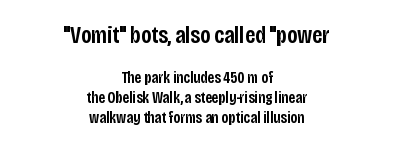
The image shows 24 px text type, upright; set centered, line spacing 1.22x, normal letter spacing, not underlined; the first (top) block is 1.5x larger.
